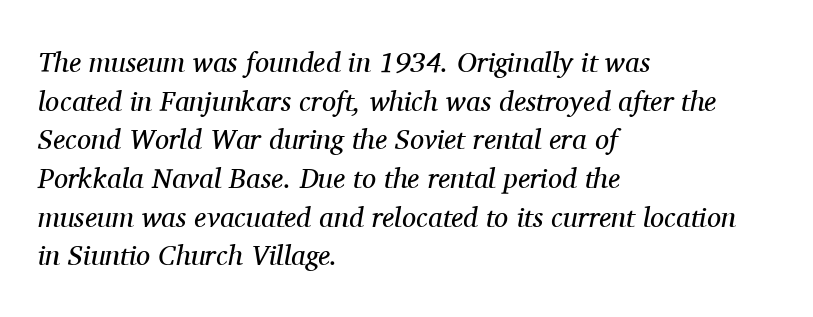
Horizontally, the lines are justified to the leading edge only. Plain, unruled lines of type. Line spacing here is normal. Is this a sans? No — the strokes have serifs.
